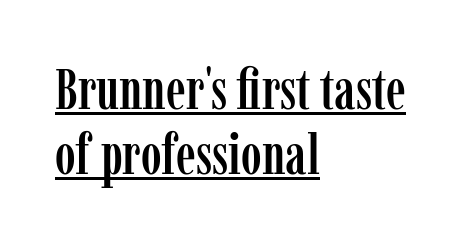
The image shows 56 px condensed serif type, upright; set left-aligned, line spacing 1.16x, normal letter spacing, underlined; low stroke contrast and a medium x-height.
